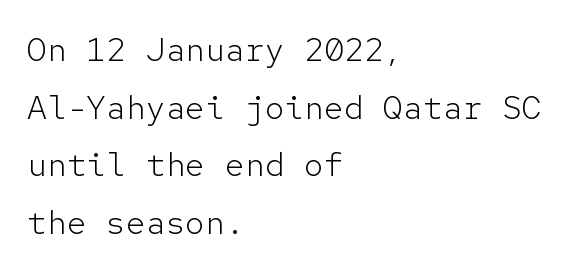
The image shows 33 px light sans-serif type, upright, monospaced; set left-aligned, line spacing 1.75x, normal letter spacing, not underlined; low stroke contrast and a medium x-height.
